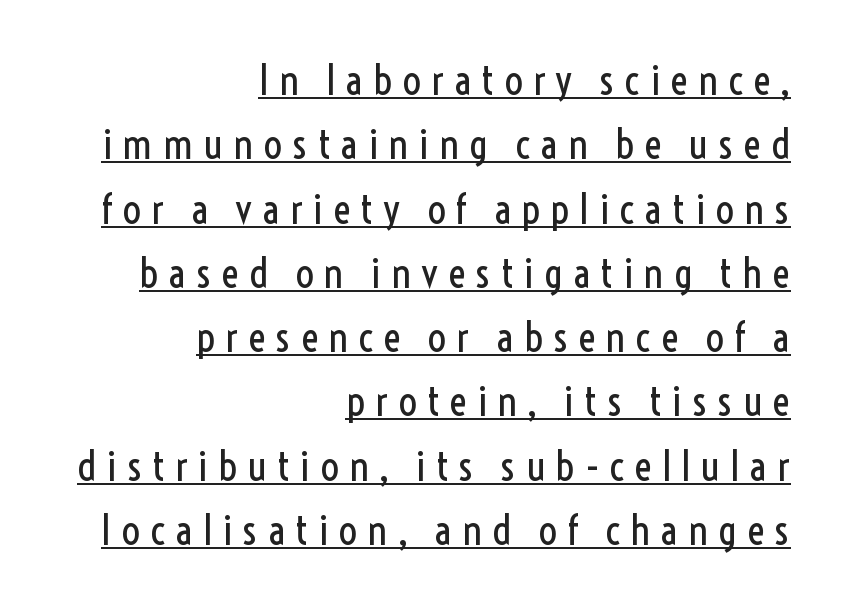
{"serif": "no", "italic": "no", "bold": "no", "weight": "regular", "width": "condensed", "x_height": "medium", "monospaced": "no", "underline": "yes", "align": "right", "line_spacing": "normal", "line_spacing_ratio": 1.53, "letter_spacing": "wide", "letter_spacing_em": 0.23, "glyph_px": 42}
